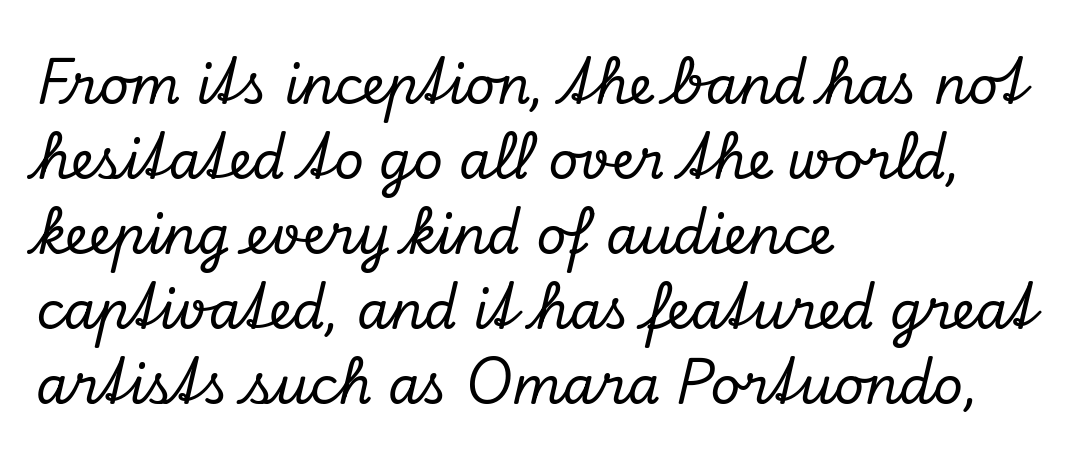
The face used here is proportionally spaced, like ordinary book or web type. This block has exactly the height ordinary leading produces. In terms of letterform style, serifs are clearly present. Check the space under the baseline: it is left empty. Observe the lean: these are italic letterforms.
